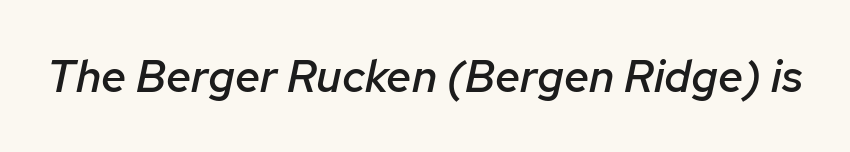
Q: Is the text bold? A: Semi-bold.
Q: Is the text italic (slanted)? A: Yes, it leans right by about 12 degrees.
Q: Is the text underlined? A: No.
Q: Is the spacing between letters normal or unusually wide? A: Normal.
Q: Width (condensed, normal, or wide)? A: Normal.
Q: Stroke contrast? A: Low.
Q: x-height? A: Medium.
Q: Monospaced? A: No.
